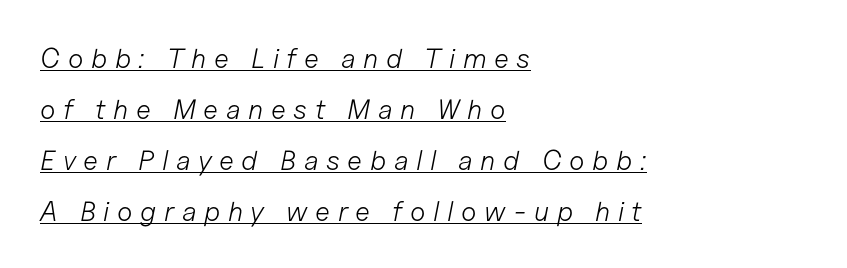
The image shows 28 px light type, italic (leaning right); set left-aligned, line spacing 1.82x, unusually wide letter spacing (+0.27 em), underlined; low stroke contrast and a medium x-height.
